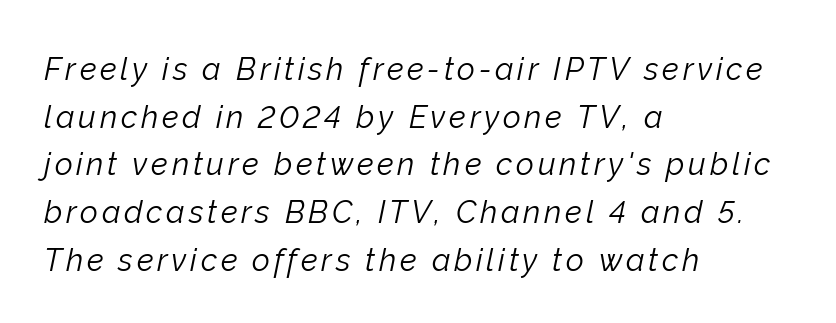
The gap between lines stays unmarked. Stems and bowls with no extra thickness — not bold. Compared with a centered layout, this one pins lines to the left instead. Every character sits at an angle, as italics do. Compared with typical paragraphs, the rows here are spaced about the same.
